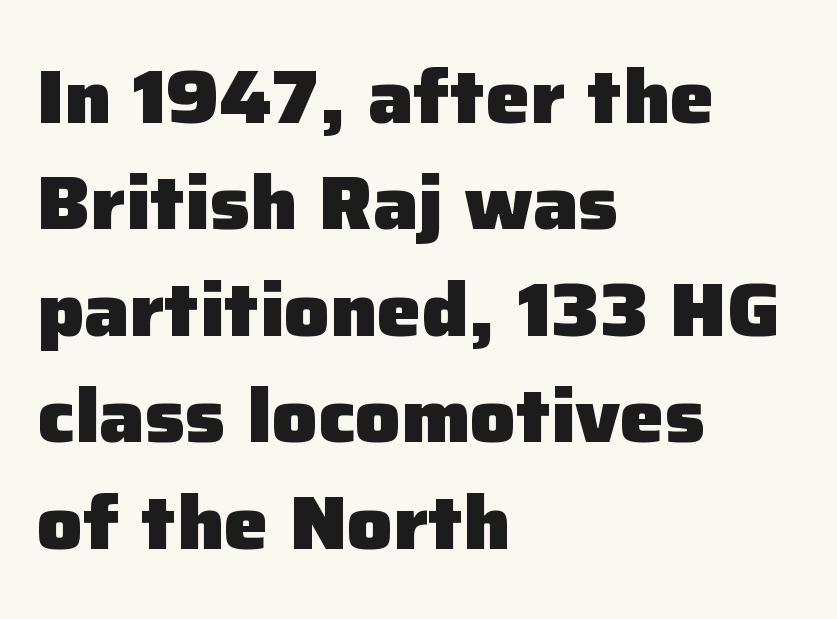
Q: Is the text bold? A: Yes.
Q: Is the text italic (slanted)? A: No, it is upright.
Q: Is the typeface a serif or a sans-serif typeface? A: Sans-serif.
Q: Is the text underlined? A: No.
Q: How is the paragraph aligned? A: Left-aligned.
Q: Is the spacing between letters normal or unusually wide? A: Normal.
Q: Is the spacing between lines tight, normal or loose? A: Normal.
Q: Width (condensed, normal, or wide)? A: Normal.
Q: Stroke contrast? A: Low.
Q: x-height? A: Medium.
Q: Monospaced? A: No.
